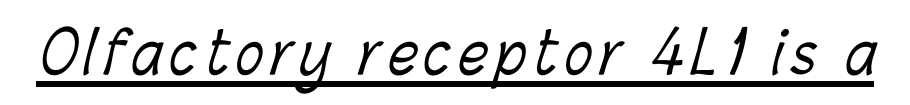
The image shows 58 px light, condensed type; set underlined; low stroke contrast and a medium x-height.
